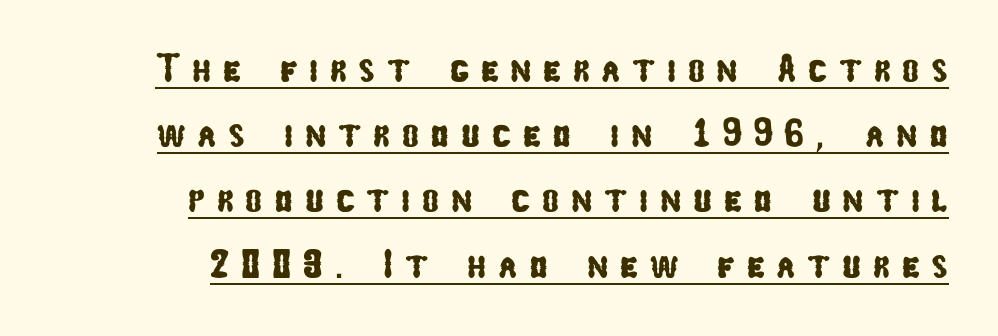
Are there feet on the stems? There aren't — it's a sans. A rule runs beneath these lines of type. There is plenty of visible air inserted between adjacent glyphs. This sample keeps an unexceptional amount of space between lines. If you drew a ruler down the right edge, every line would touch it. Spacing verdict: proportional, widths tailored to each character.
